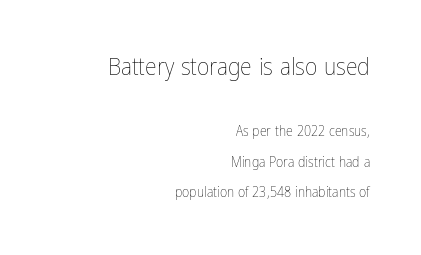
{"italic": "no", "bold": "no", "underline": "no", "align": "right", "line_spacing": "loose", "line_spacing_ratio": 2.17, "letter_spacing": "normal", "letter_spacing_em": 0.0, "larger_block": "first", "size_ratio": 1.71, "glyph_px": 24}
